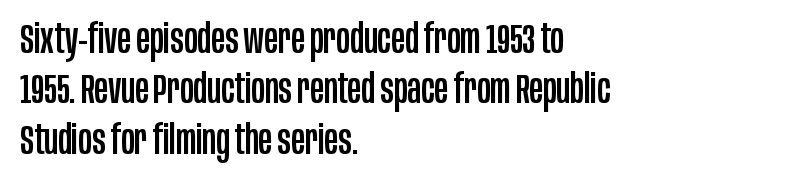
{"serif": "no", "italic": "no", "width": "condensed", "stroke_contrast": "low", "x_height": "large", "monospaced": "no", "underline": "no", "align": "left", "line_spacing_ratio": 1.23, "letter_spacing": "normal", "letter_spacing_em": 0.0, "glyph_px": 41}
